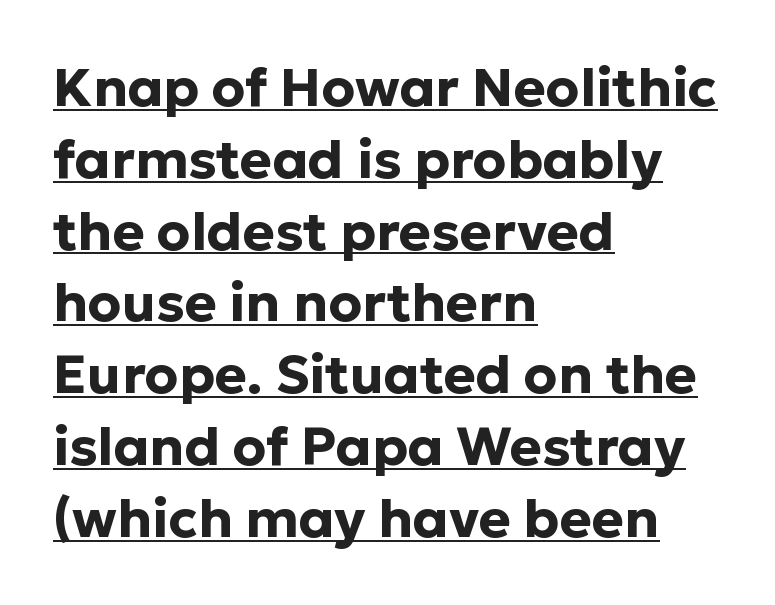
This is sans-serif lettering, the kind often seen on screens and signage. In CSS terms this would be text-align: left. Quick note: not italic, upright. How would I describe the line gaps? Plain and ordinary. Glance below the letters and you will spot a drawn line. Stroke thickness is high; the sample reads as a true bold.
